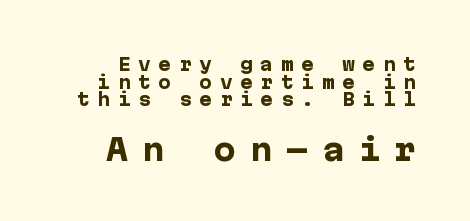
Q: Is the text bold? A: Yes.
Q: Is the text italic (slanted)? A: No, it is upright.
Q: Is the typeface a serif or a sans-serif typeface? A: Sans-serif.
Q: Is the text underlined? A: No.
Q: Is the spacing between letters normal or unusually wide? A: Unusually wide.
Q: Is the spacing between lines tight, normal or loose? A: Tight.
Q: Which block of text is set in a larger size, the first (top) or the second (bottom)? A: The second (bottom) one.
Q: Width (condensed, normal, or wide)? A: Normal.
Q: Stroke contrast? A: Low.
Q: x-height? A: Medium.
